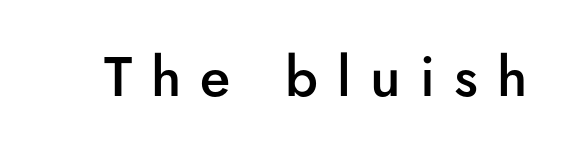
The letters carry no serifs — their stems end cleanly without finishing strokes. On the weight axis this lands at semibold, roughly 600. Think of a printed novel: that variable character pitch is what you see here. Rule under the text: the space is simply empty. Is there any slant? The stems are plumb. Does extra space separate the letters? Yes, quite a lot of it.
